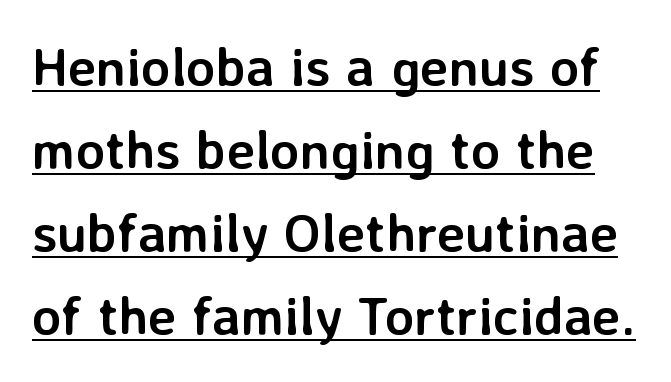
{"serif": "no", "italic": "no", "bold": "yes", "weight": "semibold", "width": "normal", "stroke_contrast": "low", "x_height": "medium", "monospaced": "no", "underline": "yes", "line_spacing": "normal", "line_spacing_ratio": 1.54, "letter_spacing": "normal", "letter_spacing_em": 0.0, "glyph_px": 54}
